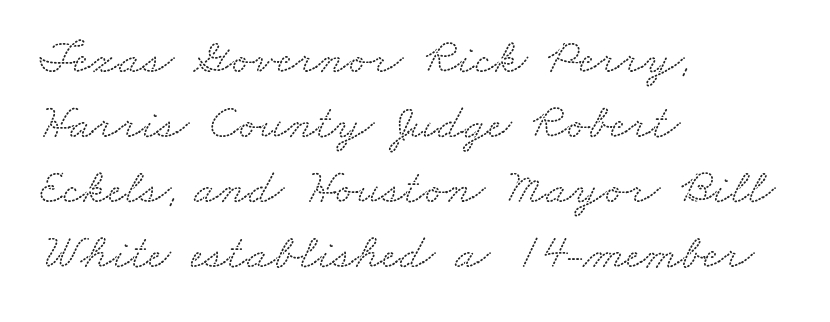
Normally led — the rows are evenly, conventionally spaced. Honestly, the letter spacing is just normal — you wouldn't notice it. Short and long lines alike share a common starting point at left. The gap between lines stays unmarked.
